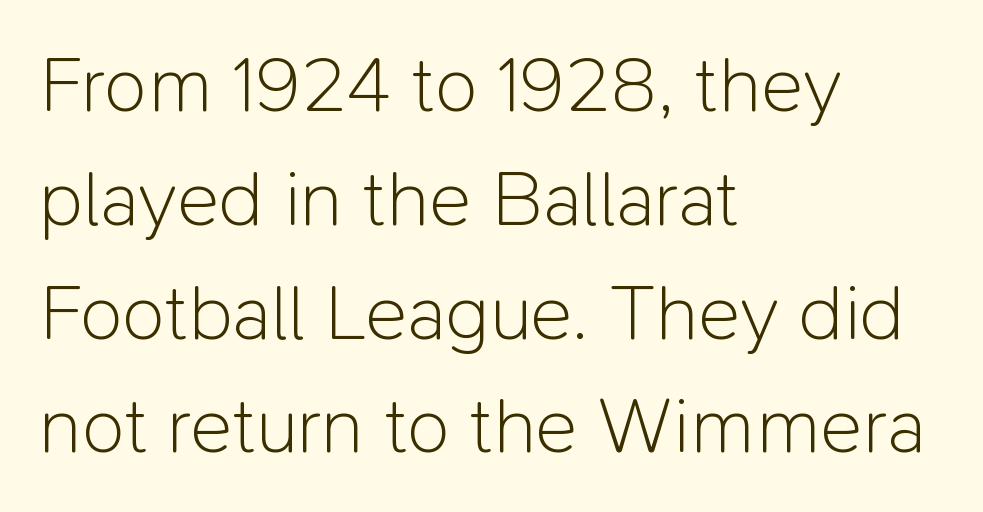
The image shows 79 px light sans-serif type, upright; set left-aligned, normal line spacing (1.44x), normal letter spacing, not underlined; low stroke contrast and a medium x-height.
